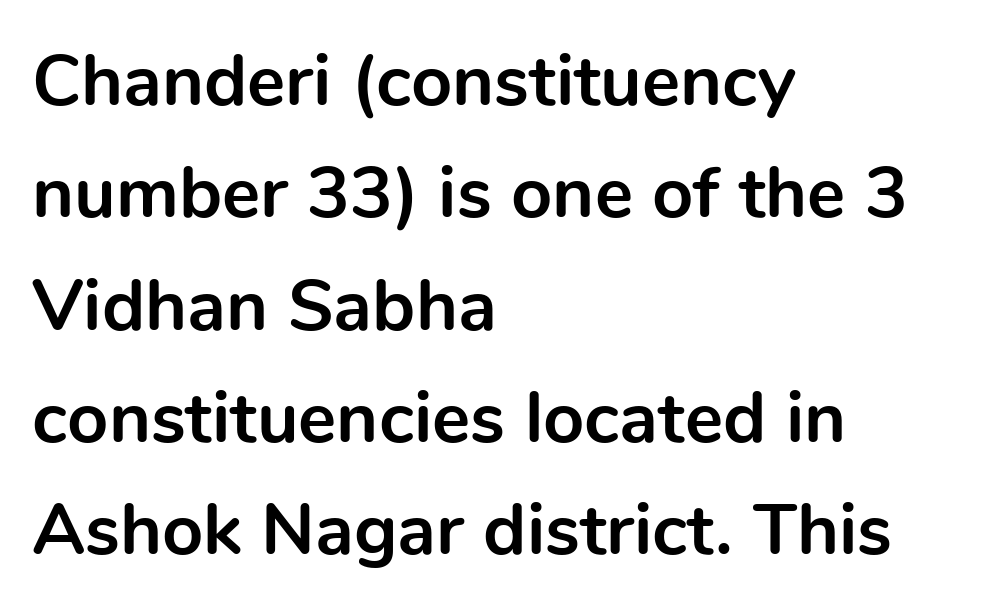
{"serif": "no", "italic": "no", "bold": "yes", "weight": "bold", "width": "normal", "x_height": "medium", "monospaced": "no", "underline": "no", "align": "left", "line_spacing": "normal", "line_spacing_ratio": 1.56, "letter_spacing": "normal", "letter_spacing_em": 0.0, "glyph_px": 72}
